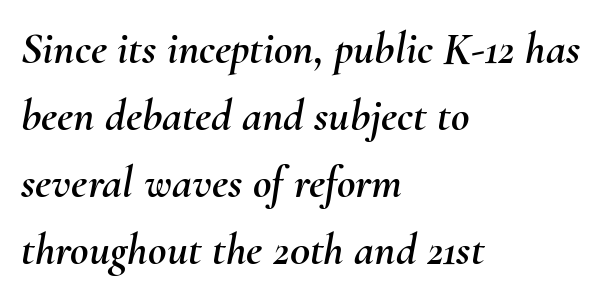
Interline gaps are of average width in this sample. Spacing verdict: proportional, widths tailored to each character. The glyphs look as if they've been sheared to an angle. The rendering anchors every line to the left-hand side. Descender tails drop into unmarked territory. Caption: standard tracking, unaltered.
